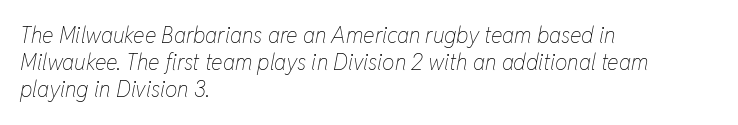
{"italic": "yes", "lean": "right", "slant_degrees": 11, "bold": "no", "underline": "no", "align": "left", "line_spacing_ratio": 1.23, "letter_spacing": "normal", "letter_spacing_em": 0.0, "glyph_px": 22}
